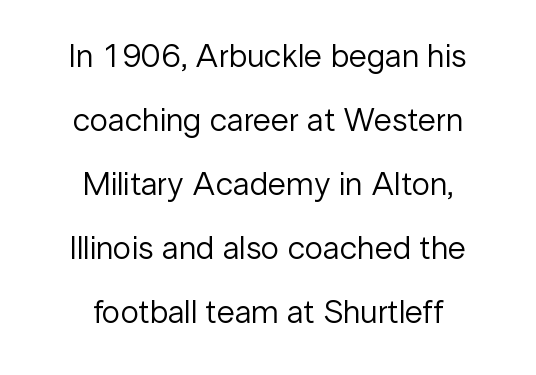
The image shows 33 px regular-weight sans-serif type, upright; set centered, loose line spacing (1.94x), normal letter spacing, not underlined; low stroke contrast and a medium x-height.
